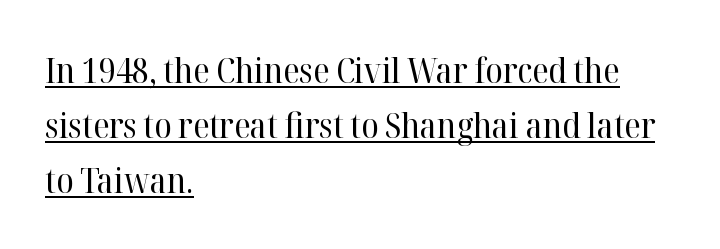
The image shows 35 px regular-weight serif type, upright; set left-aligned, normal line spacing (1.57x), normal letter spacing, underlined; high stroke contrast and a medium x-height.
